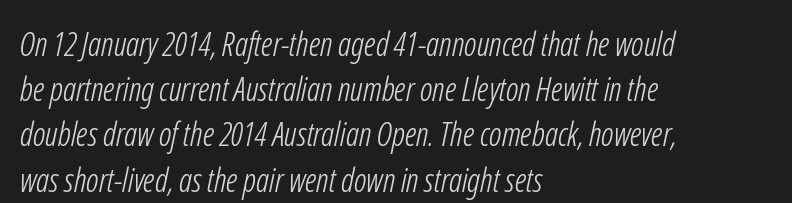
Clear beneath every line of the passage. Caption: multi-line text, flush left, ragged right. No chunkiness to these letters — they're not bold. A typesetter would call this zero additional tracking. Proportional: the letters do not fall into vertical columns. How would I describe the line gaps? Plain and ordinary.
